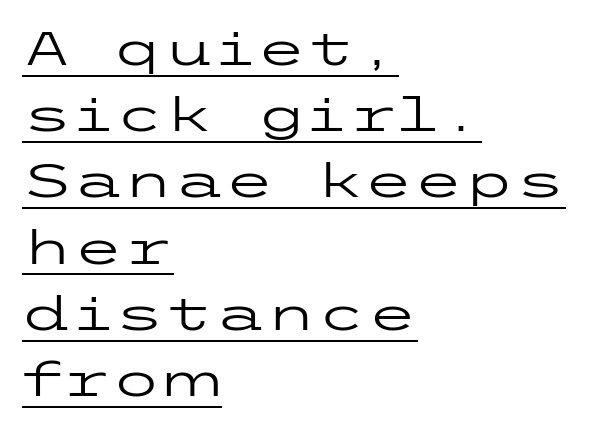
Q: Is the text bold? A: No.
Q: Is the text italic (slanted)? A: No, it is upright.
Q: Is the typeface a serif or a sans-serif typeface? A: Sans-serif.
Q: Is the text underlined? A: Yes.
Q: How is the paragraph aligned? A: Left-aligned.
Q: Is the spacing between letters normal or unusually wide? A: Normal.
Q: Is the spacing between lines tight, normal or loose? A: Normal.
Q: Width (condensed, normal, or wide)? A: Wide.
Q: Stroke contrast? A: Low.
Q: x-height? A: Medium.
